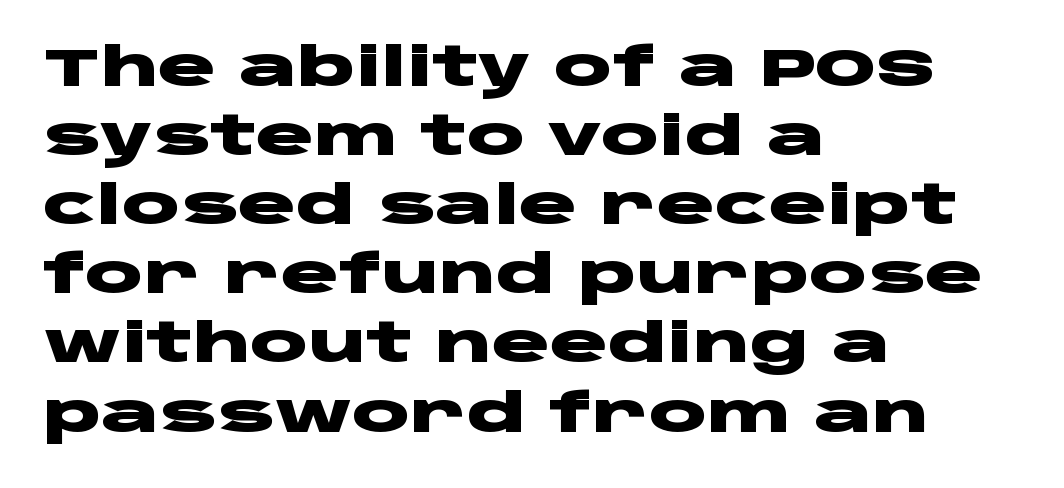
The image shows 54 px heavy, wide sans-serif type, upright; set left-aligned, normal line spacing (1.28x), normal letter spacing, not underlined; low stroke contrast and a large x-height.
